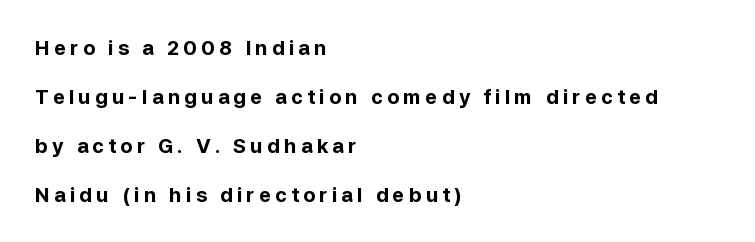
{"italic": "no", "bold": "yes", "underline": "no", "align": "left", "line_spacing": "loose", "line_spacing_ratio": 2.45, "letter_spacing": "wide", "letter_spacing_em": 0.21, "glyph_px": 20}
